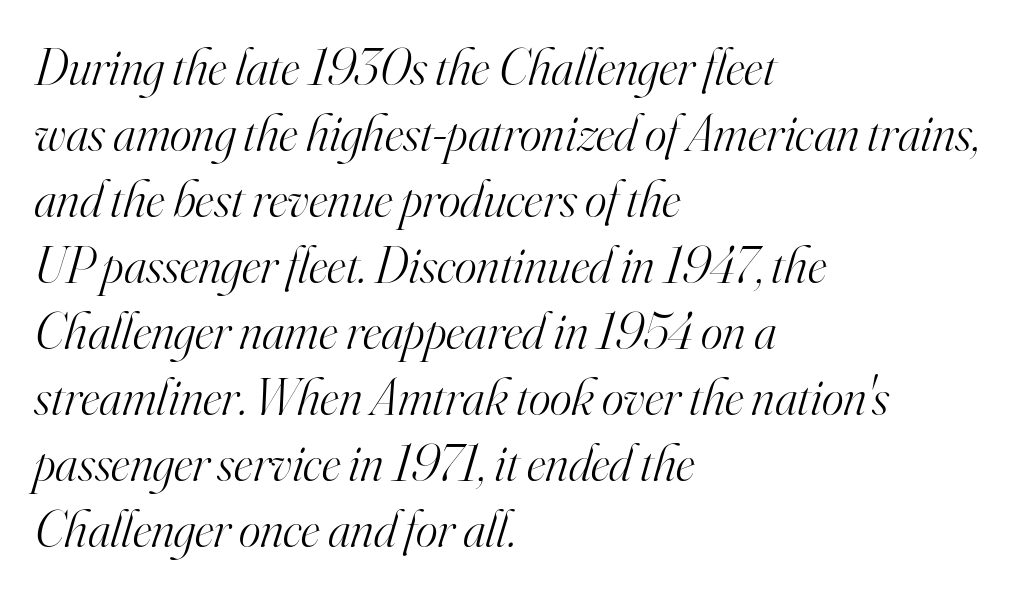
The image shows 52 px light serif type, italic (leaning right); set left-aligned, normal line spacing (1.27x), normal letter spacing, not underlined; high stroke contrast and a small x-height.
